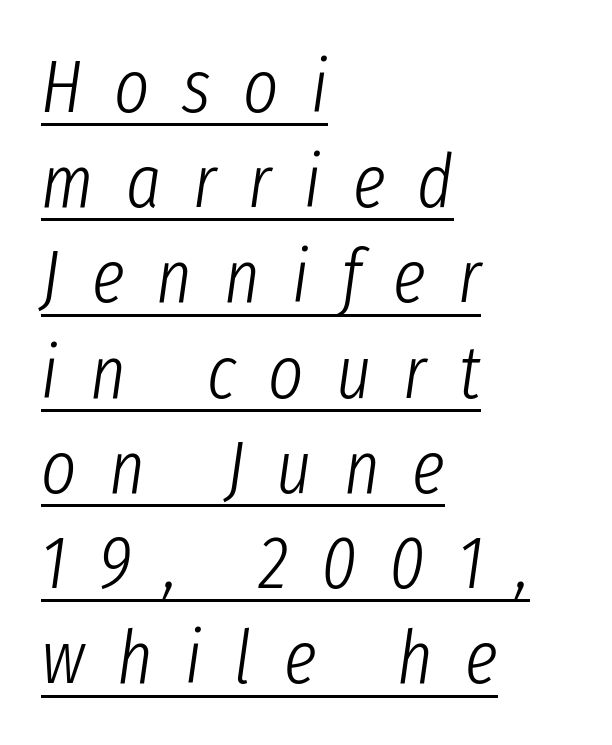
{"italic": "yes", "lean": "right", "slant_degrees": 8, "bold": "no", "weight": "light", "width": "condensed", "stroke_contrast": "low", "x_height": "medium", "monospaced": "no", "underline": "yes", "align": "left", "line_spacing": "normal", "line_spacing_ratio": 1.27, "letter_spacing": "wide", "letter_spacing_em": 0.43, "glyph_px": 75}
